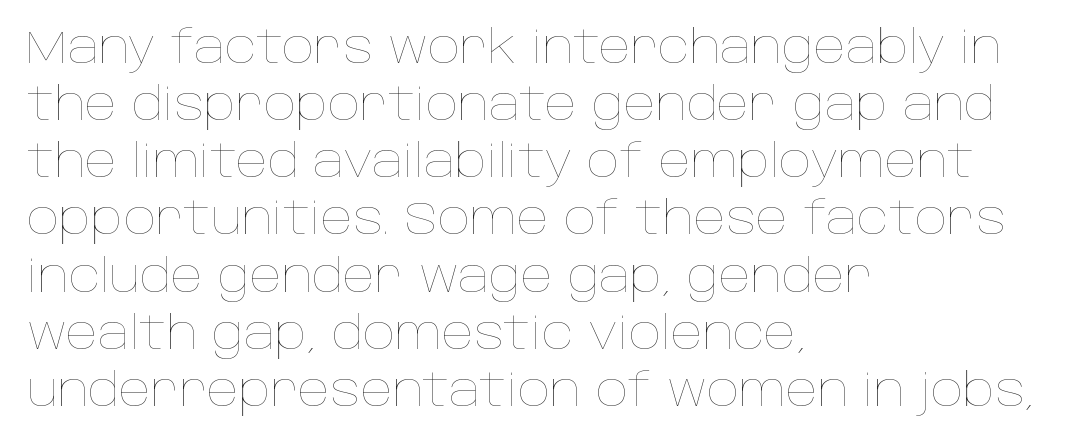
{"italic": "no", "bold": "no", "weight": "thin", "width": "normal", "stroke_contrast": "low", "x_height": "large", "monospaced": "no", "underline": "no", "align": "left", "line_spacing": "normal", "line_spacing_ratio": 1.27, "letter_spacing": "normal", "letter_spacing_em": 0.0, "glyph_px": 45}
